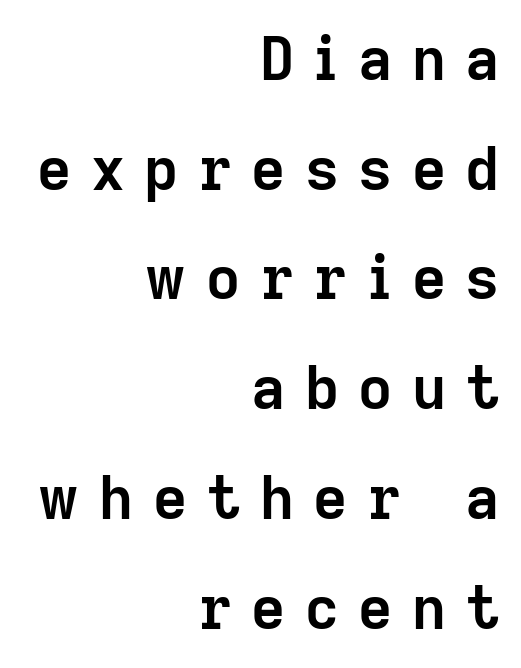
Q: Is the text bold? A: Yes.
Q: Is the text italic (slanted)? A: No, it is upright.
Q: Is the typeface a serif or a sans-serif typeface? A: Sans-serif.
Q: Is the text underlined? A: No.
Q: How is the paragraph aligned? A: Right-aligned.
Q: Is the spacing between letters normal or unusually wide? A: Unusually wide.
Q: Width (condensed, normal, or wide)? A: Normal.
Q: Stroke contrast? A: Low.
Q: x-height? A: Medium.
Q: Monospaced? A: No.
